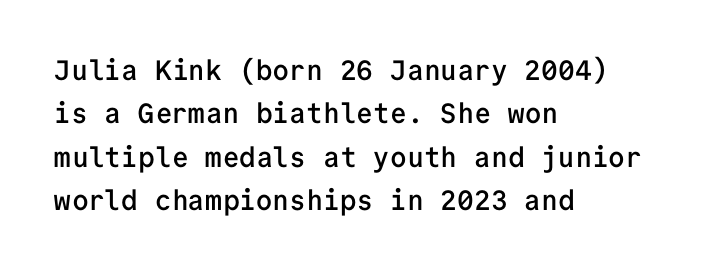
Typographic density is moderately raised because the face is semibold. This rendering features lettering with no underline. If you measured baseline to baseline, you'd find a middling distance. Compared with typical body copy, the letter spacing here is the same.
